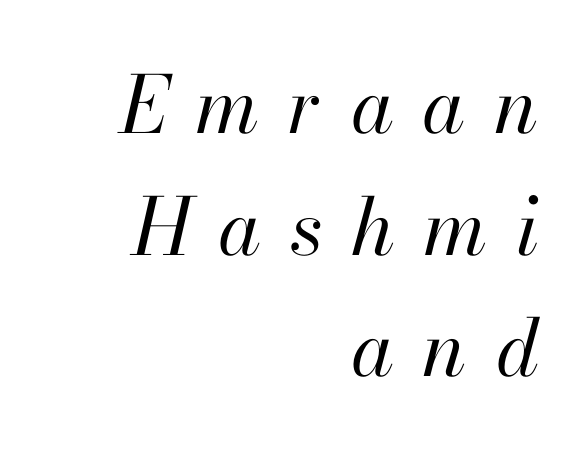
Q: Is the text bold? A: No.
Q: Is the text italic (slanted)? A: Yes, it leans right by about 13 degrees.
Q: Is the text underlined? A: No.
Q: How is the paragraph aligned? A: Right-aligned.
Q: Is the spacing between letters normal or unusually wide? A: Unusually wide.
Q: Is the spacing between lines tight, normal or loose? A: Normal.
Q: Width (condensed, normal, or wide)? A: Normal.
Q: Stroke contrast? A: High.
Q: x-height? A: Small.
Q: Monospaced? A: No.
